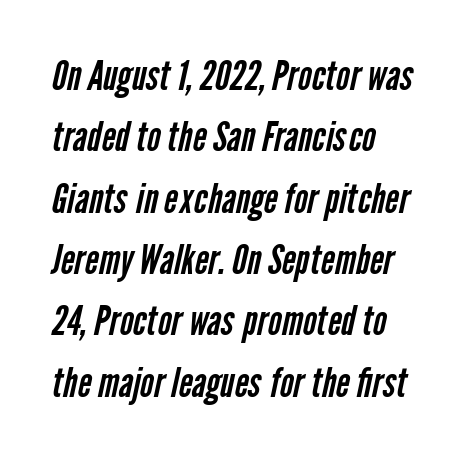
The image shows 42 px regular-weight, condensed sans-serif type; set left-aligned, normal line spacing (1.46x), normal letter spacing, not underlined; low stroke contrast and a medium x-height.
